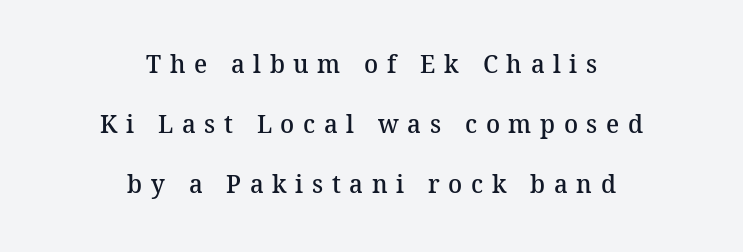
{"bold": "semi", "underline": "no", "align": "center", "line_spacing": "loose", "line_spacing_ratio": 2.31, "letter_spacing": "wide", "letter_spacing_em": 0.33, "glyph_px": 26}
